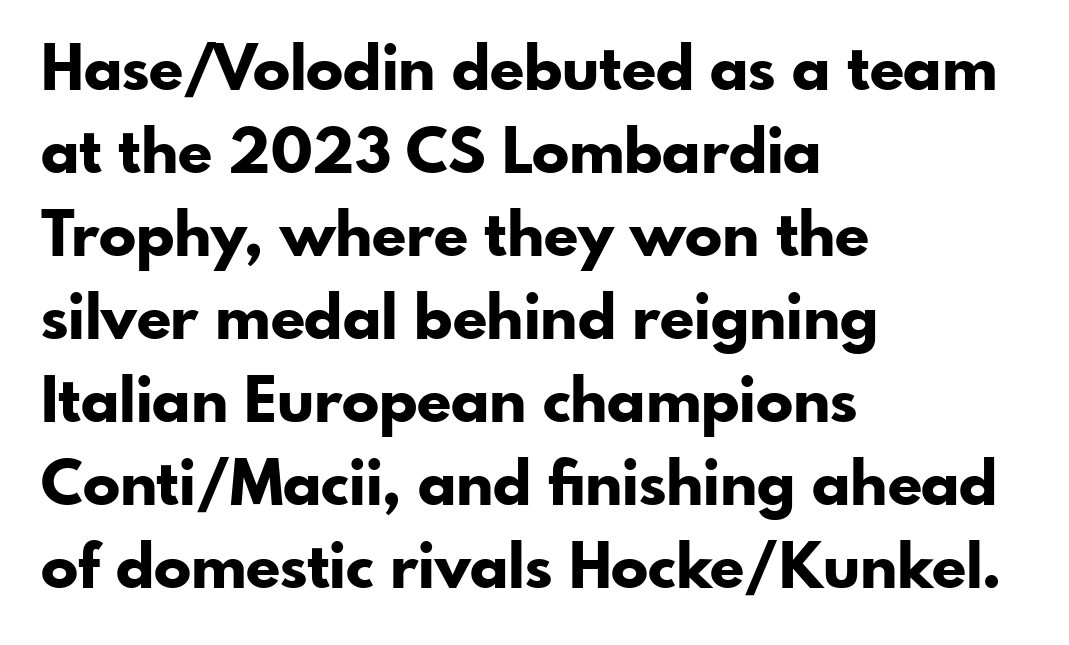
Nobody drew a line under any word here. These lines are set flush left with a ragged right edge. The lines sit at an ordinary, default distance from one another. The font is running at its bold setting. Italic: no, the glyphs are upright roman.
